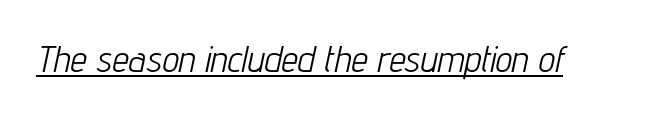
The image shows 37 px light, condensed type, italic (leaning right); set normal letter spacing, underlined; low stroke contrast and a medium x-height.
